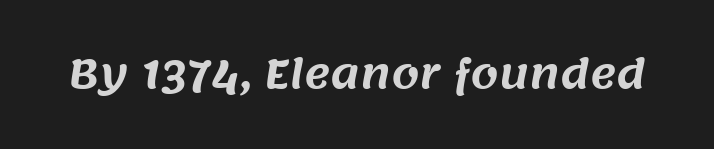
Q: Is the typeface a serif or a sans-serif typeface? A: Sans-serif.
Q: Is the text underlined? A: No.
Q: Is the spacing between letters normal or unusually wide? A: Normal.
Q: Width (condensed, normal, or wide)? A: Normal.
Q: Stroke contrast? A: Medium.
Q: x-height? A: Large.
Q: Monospaced? A: No.
